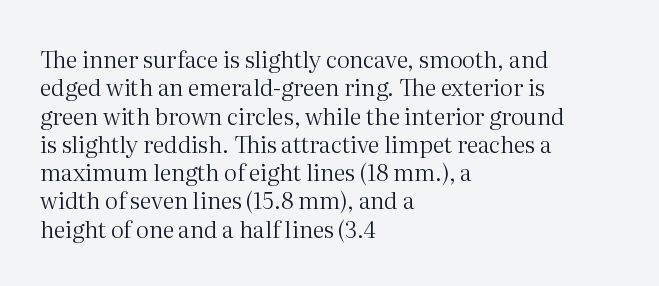
Q: Is the text bold? A: No.
Q: Is the text italic (slanted)? A: No, it is upright.
Q: Is the text underlined? A: No.
Q: How is the paragraph aligned? A: Left-aligned.
Q: Is the spacing between letters normal or unusually wide? A: Normal.
